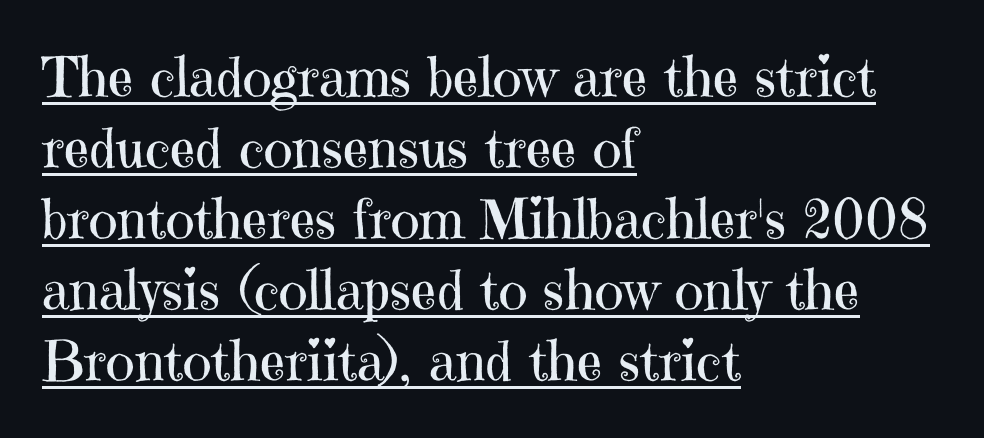
{"serif": "yes", "italic": "no", "bold": "no", "weight": "regular", "width": "normal", "stroke_contrast": "high", "x_height": "medium", "monospaced": "no", "underline": "yes", "align": "left", "line_spacing": "normal", "line_spacing_ratio": 1.29, "letter_spacing": "normal", "letter_spacing_em": 0.0, "glyph_px": 55}
